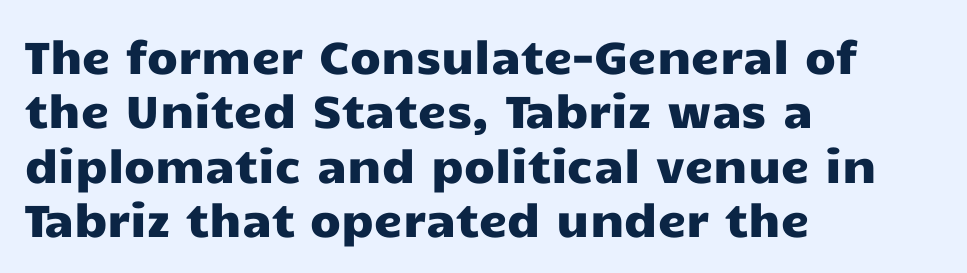
Q: Is the text italic (slanted)? A: No, it is upright.
Q: Is the typeface a serif or a sans-serif typeface? A: Sans-serif.
Q: Is the text underlined? A: No.
Q: How is the paragraph aligned? A: Left-aligned.
Q: Is the spacing between letters normal or unusually wide? A: Normal.
Q: Width (condensed, normal, or wide)? A: Wide.
Q: Stroke contrast? A: Low.
Q: x-height? A: Medium.
Q: Monospaced? A: No.
